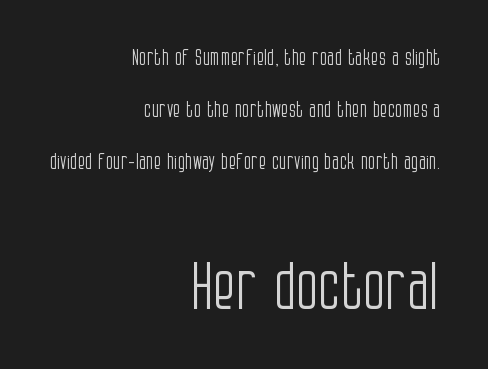
{"serif": "no", "italic": "no", "bold": "no", "weight": "light", "width": "condensed", "stroke_contrast": "low", "x_height": "large", "monospaced": "no", "underline": "no", "align": "right", "line_spacing": "loose", "line_spacing_ratio": 2.36, "letter_spacing": "normal", "letter_spacing_em": 0.0, "larger_block": "second", "size_ratio": 2.95, "glyph_px": 65}
